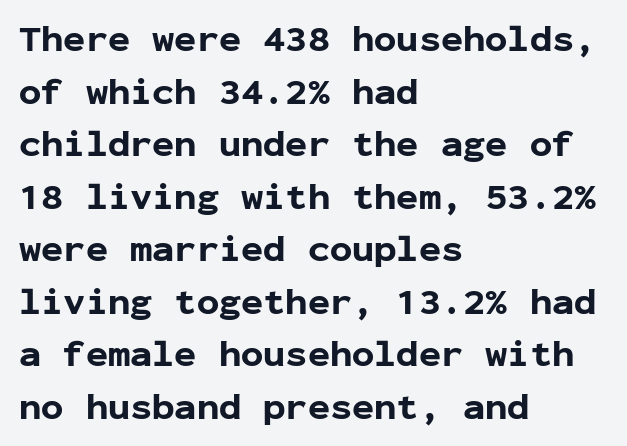
The image shows 37 px bold sans-serif type, upright, monospaced; set left-aligned, normal line spacing (1.42x), normal letter spacing, not underlined; low stroke contrast and a medium x-height.
